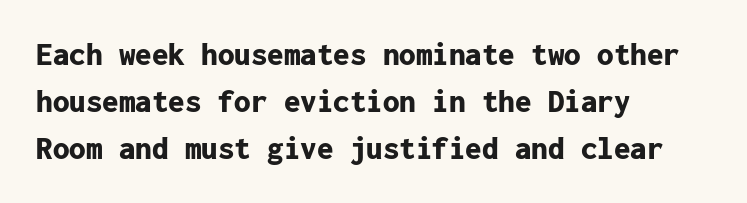
The image shows 33 px bold sans-serif type, upright, monospaced; set left-aligned, normal line spacing (1.43x), normal letter spacing, not underlined; low stroke contrast and a medium x-height.
